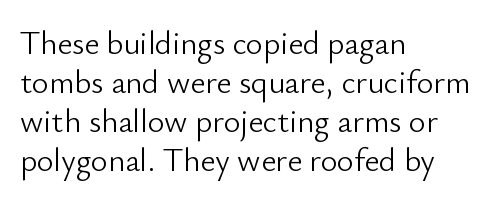
{"serif": "no", "italic": "no", "bold": "no", "weight": "light", "width": "normal", "stroke_contrast": "low", "x_height": "small", "monospaced": "no", "underline": "no", "align": "left", "line_spacing_ratio": 1.22, "letter_spacing": "normal", "letter_spacing_em": 0.0, "glyph_px": 32}
